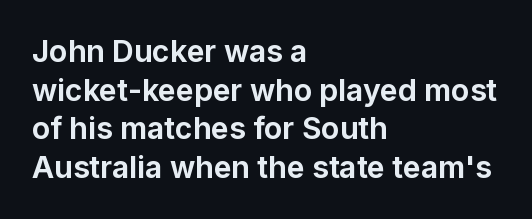
The image shows 30 px bold sans-serif type, upright; set left-aligned, normal line spacing (1.29x), normal letter spacing, not underlined; low stroke contrast and a medium x-height.
